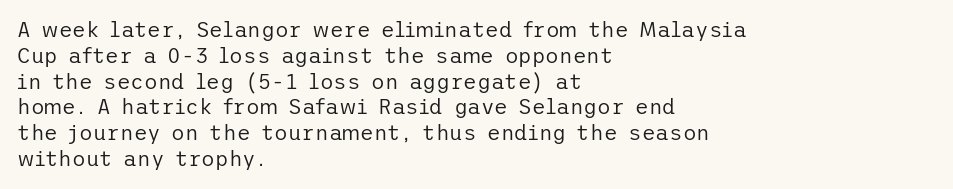
Visually the block forms a straight wall on the left and a jagged coastline on the right. This sample uses plain, unmodified letter spacing. The face looks like a standard text weight, possibly lighter. Check under the words: just untouched page. Does the lettering tilt? It doesn't — this is upright.
